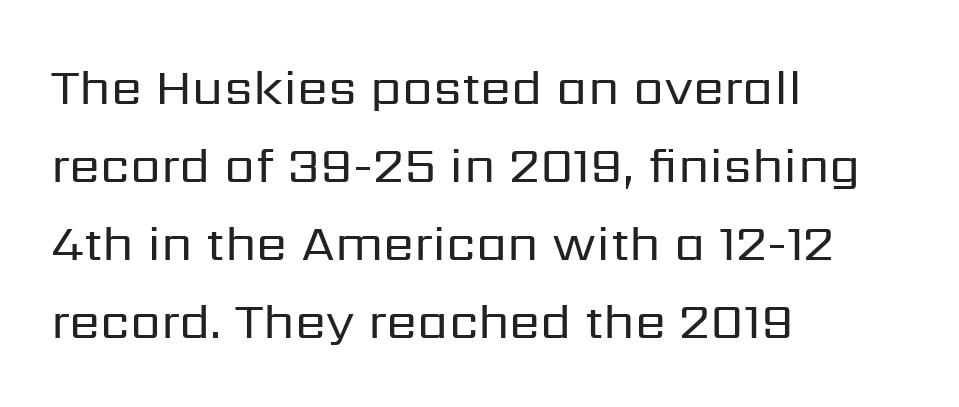
{"serif": "no", "italic": "no", "bold": "no", "weight": "regular", "width": "normal", "stroke_contrast": "low", "x_height": "medium", "monospaced": "no", "underline": "no", "align": "left", "line_spacing": "normal", "line_spacing_ratio": 1.56, "letter_spacing": "normal", "letter_spacing_em": 0.0, "glyph_px": 50}
